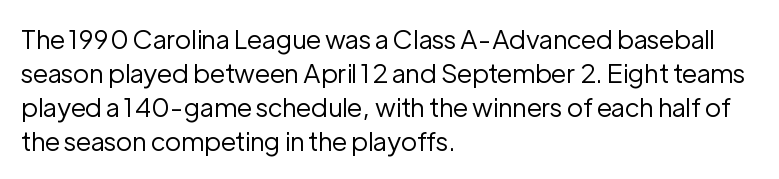
Q: Is the text bold? A: No.
Q: Is the text italic (slanted)? A: No, it is upright.
Q: Is the text underlined? A: No.
Q: How is the paragraph aligned? A: Left-aligned.
Q: Is the spacing between letters normal or unusually wide? A: Normal.
Q: Is the spacing between lines tight, normal or loose? A: Normal.
